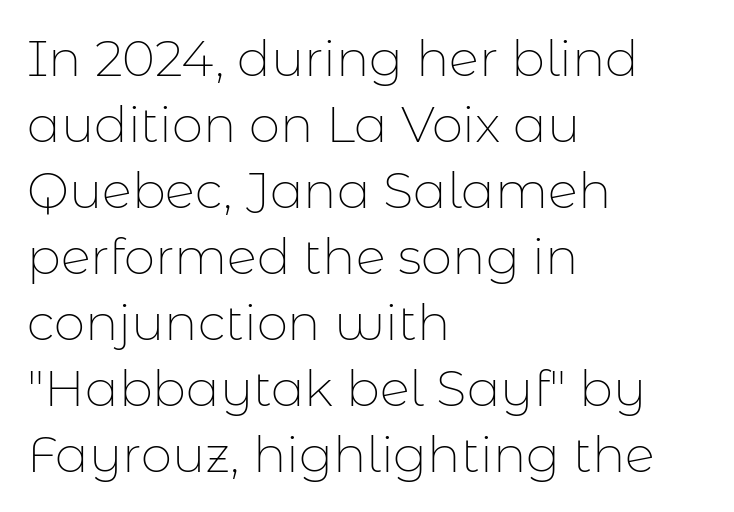
{"serif": "no", "italic": "no", "bold": "no", "weight": "thin", "width": "normal", "stroke_contrast": "low", "x_height": "medium", "monospaced": "no", "underline": "no", "align": "left", "line_spacing": "normal", "line_spacing_ratio": 1.32, "letter_spacing": "normal", "letter_spacing_em": 0.0, "glyph_px": 50}
